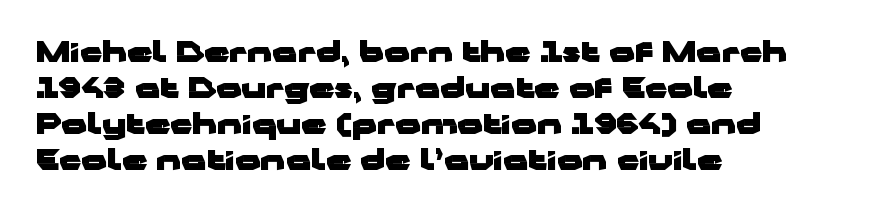
The image shows 28 px heavy, wide sans-serif type, upright; set left-aligned, normal line spacing (1.29x), normal letter spacing, not underlined; low stroke contrast and a medium x-height.
